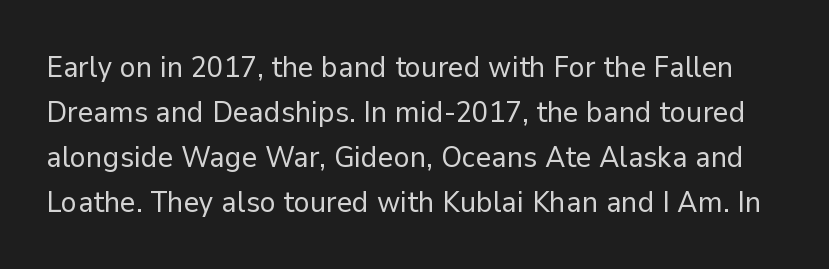
These lines are rendered in a variable-pitch font. Posture: straight, roman, zero tilt. The glyphs are unaccompanied by any horizontal stroke below them. The line texture is even and compact thanks to regular tracking.
